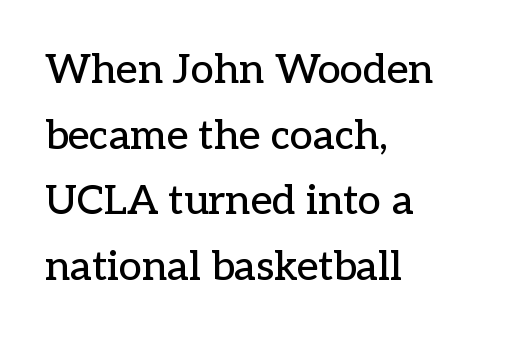
Spacing verdict: proportional, widths tailored to each character. Default kerning and tracking; the words read as compact shapes. In terms of leading, this rendering sits right in the middle. Only glyphs here, with clear space below each row.
